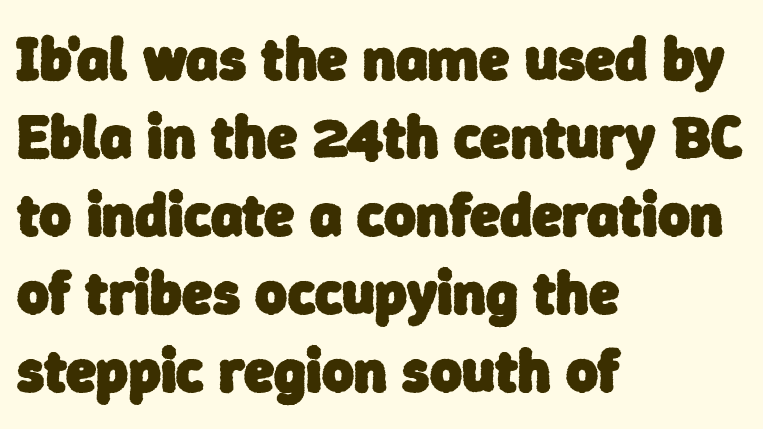
The image shows 61 px heavy sans-serif type; set left-aligned, normal line spacing (1.28x), normal letter spacing, not underlined; low stroke contrast and a medium x-height.
